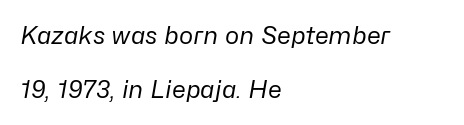
The image shows 24 px text type, italic (leaning right); set left-aligned, loose line spacing (2.27x), normal letter spacing, not underlined.
